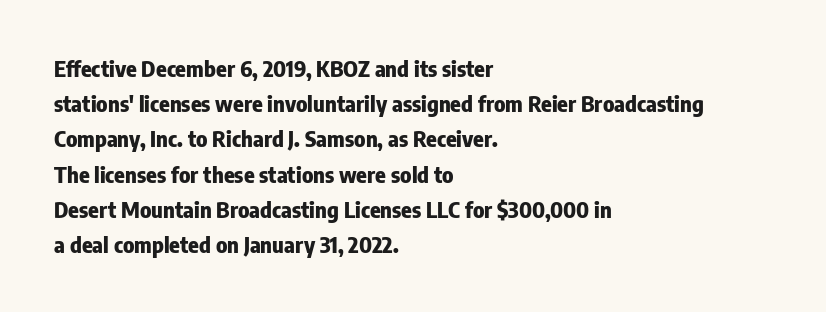
Every row of glyphs begins at an identical x-position on the left. Each word holds together tightly as a unit, with standard inter-letter gaps. What's the leading like? Ordinary, nothing unusual. Nope, not italic — everything's standing straight. The space directly below the letters is spotless.
